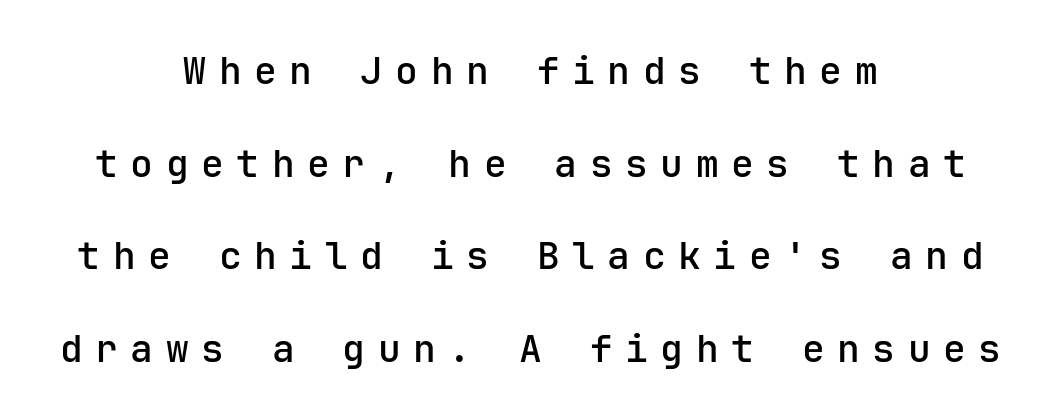
Unlike a traditional serif, this face leaves its strokes unadorned. Compared with a flush-left layout, this one balances lines on the center instead. Tracking value appears strongly positive — letters spread wide. This is the regular roman posture of the typeface. The specimen omits any rule beneath the text block's lines. A typesetter would call this leading open, well beyond the default.
